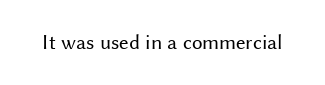
The passage shown is not underscored anywhere. The font's upright variant was chosen for this text. Stems here are at most as thick as an everyday book face. Observe the ordinary spacing: letters are neighbours, not strangers.
